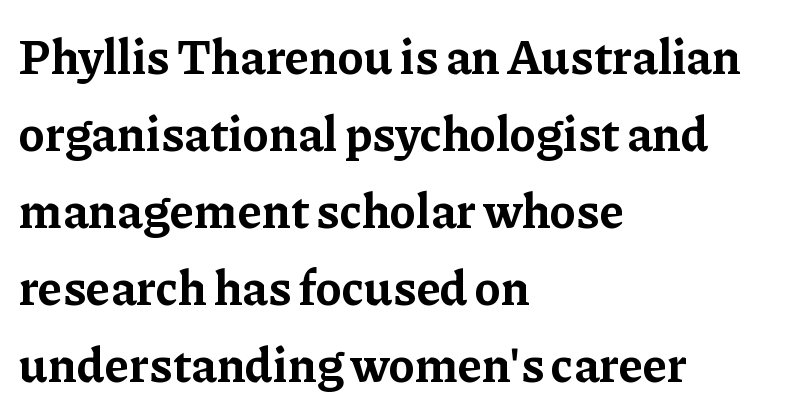
The image shows 49 px bold serif type, upright; set left-aligned, normal line spacing (1.57x), normal letter spacing, not underlined; low stroke contrast and a medium x-height.
